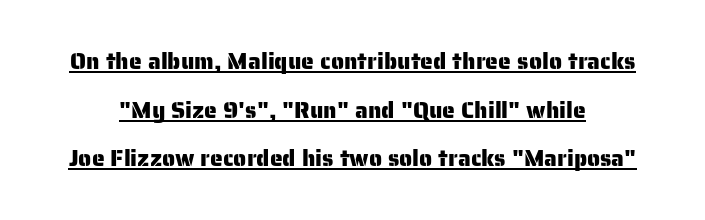
A typographer would call this underscored text. Letter spacing: default. Italic: no, the glyphs are upright roman. Students, observe: this is what heavily led, spacious text looks like.
